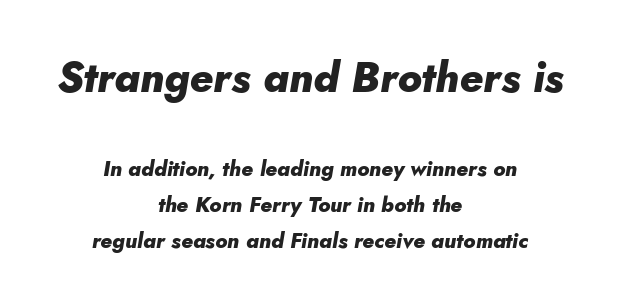
Q: Is the text bold? A: Yes.
Q: Is the text italic (slanted)? A: Yes, it leans right by about 10 degrees.
Q: Is the text underlined? A: No.
Q: How is the paragraph aligned? A: Centered.
Q: Is the spacing between letters normal or unusually wide? A: Normal.
Q: Which block of text is set in a larger size, the first (top) or the second (bottom)? A: The first (top) one.
Q: Width (condensed, normal, or wide)? A: Normal.
Q: Stroke contrast? A: Low.
Q: x-height? A: Small.
Q: Monospaced? A: No.
